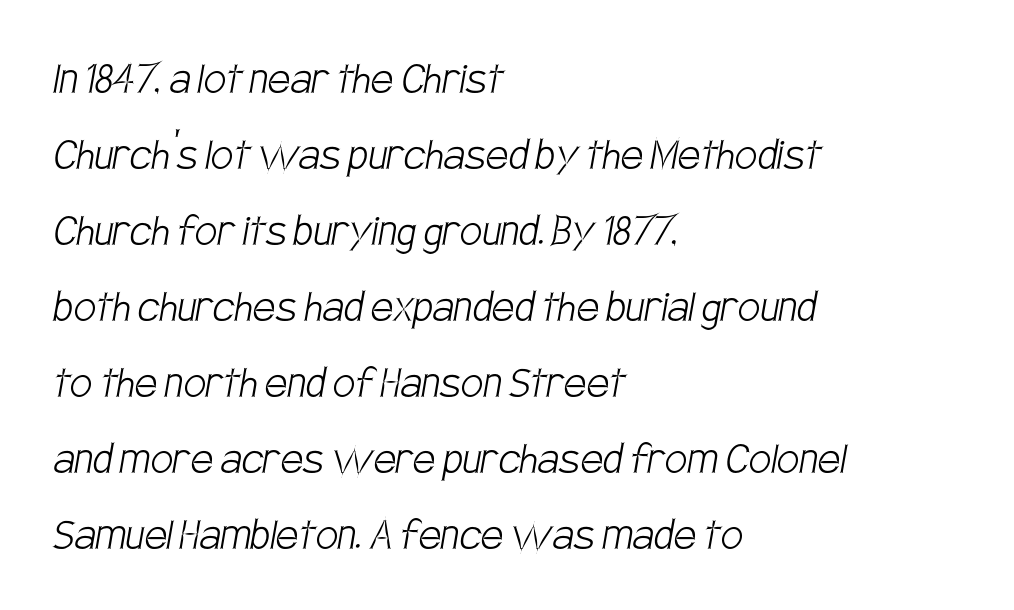
The image shows 50 px light, condensed sans-serif type; set left-aligned, normal line spacing (1.52x), normal letter spacing, not underlined; low stroke contrast and a large x-height.
